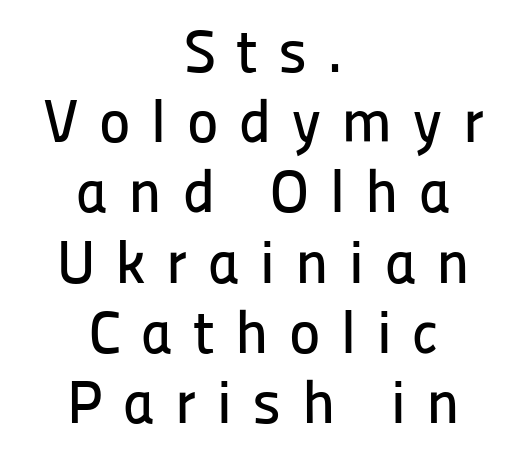
Q: Is the text italic (slanted)? A: No, it is upright.
Q: Is the typeface a serif or a sans-serif typeface? A: Sans-serif.
Q: Is the text underlined? A: No.
Q: How is the paragraph aligned? A: Centered.
Q: Is the spacing between letters normal or unusually wide? A: Unusually wide.
Q: Width (condensed, normal, or wide)? A: Normal.
Q: Stroke contrast? A: Low.
Q: x-height? A: Medium.
Q: Monospaced? A: No.
